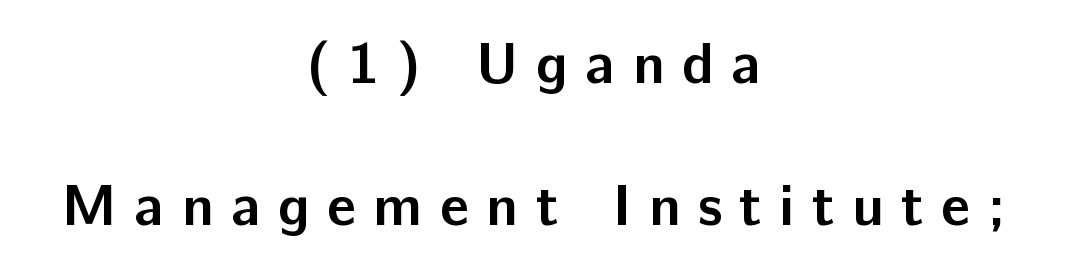
The line-height multiplier appears high, well above default. The font is running at its bold setting. Substantial extra tracking has been applied to these lines. Each line is balanced around a shared central axis.
